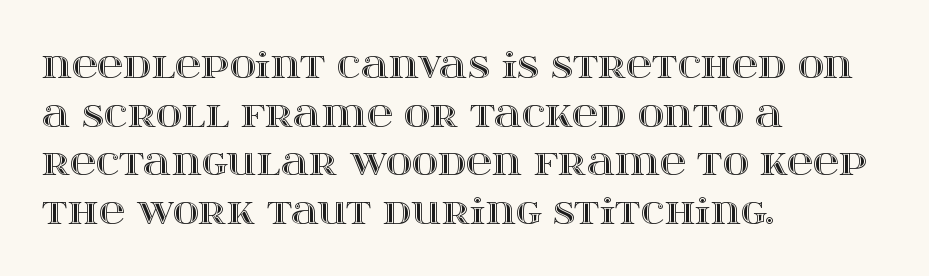
The image shows 36 px wide type, upright; set left-aligned, normal line spacing (1.35x), normal letter spacing, not underlined; a large x-height.
